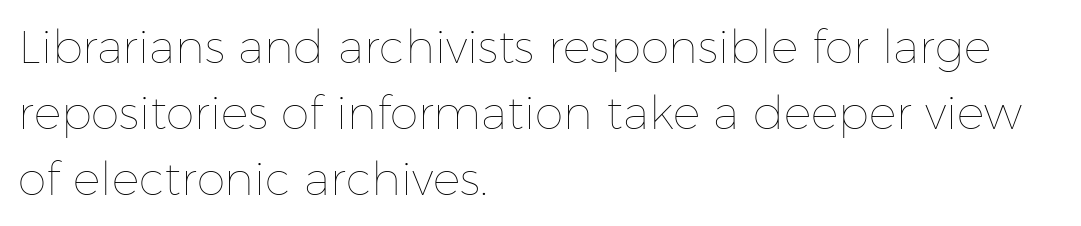
Caption: face not bold, strokes unweighted. The text block is weighted toward the left margin, trailing off unevenly rightward. This rendering leaves character spacing at its baseline value. These lines are rendered in a variable-pitch font.
